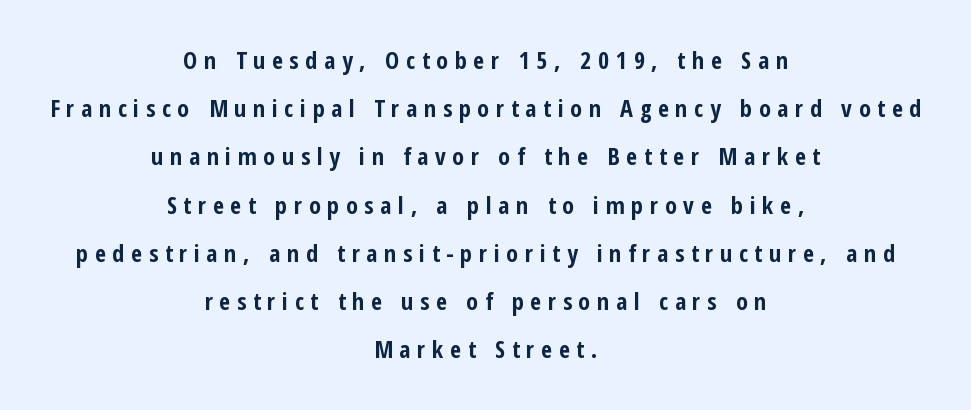
Q: Is the text bold? A: Yes.
Q: Is the text italic (slanted)? A: No, it is upright.
Q: Is the text underlined? A: No.
Q: How is the paragraph aligned? A: Centered.
Q: Is the spacing between letters normal or unusually wide? A: Unusually wide.
Q: Is the spacing between lines tight, normal or loose? A: Loose.
